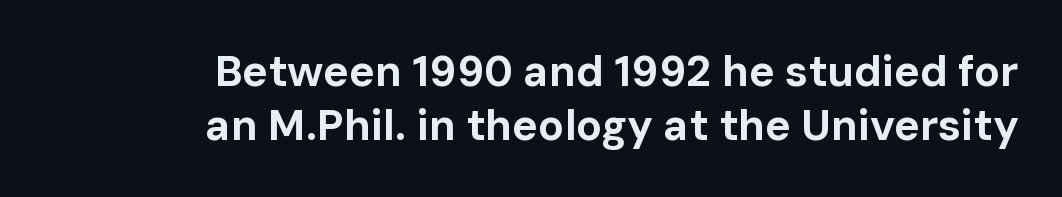
The image shows 43 px bold sans-serif type, upright; set right-aligned, normal line spacing (1.25x), normal letter spacing, not underlined; low stroke contrast and a medium x-height.
